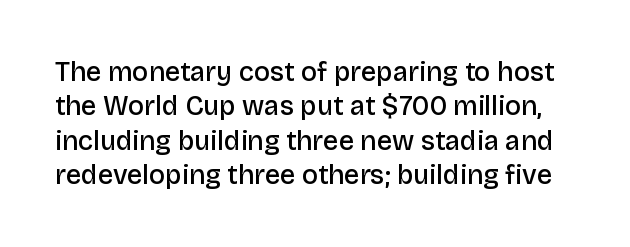
Q: Is the text bold? A: Semi-bold.
Q: Is the text italic (slanted)? A: No, it is upright.
Q: Is the text underlined? A: No.
Q: Is the spacing between letters normal or unusually wide? A: Normal.
Q: Is the spacing between lines tight, normal or loose? A: Normal.
